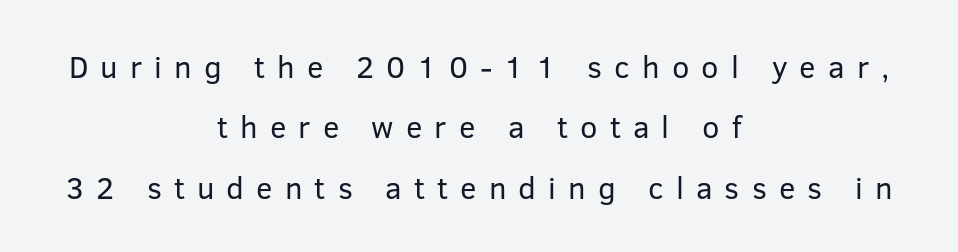
These lines stand farther apart than default settings would place them. Stem width sits at or under what a default text font uses. Grotesque or geometric, the face here clearly has no serifs. Beneath every word, the page is bare.
